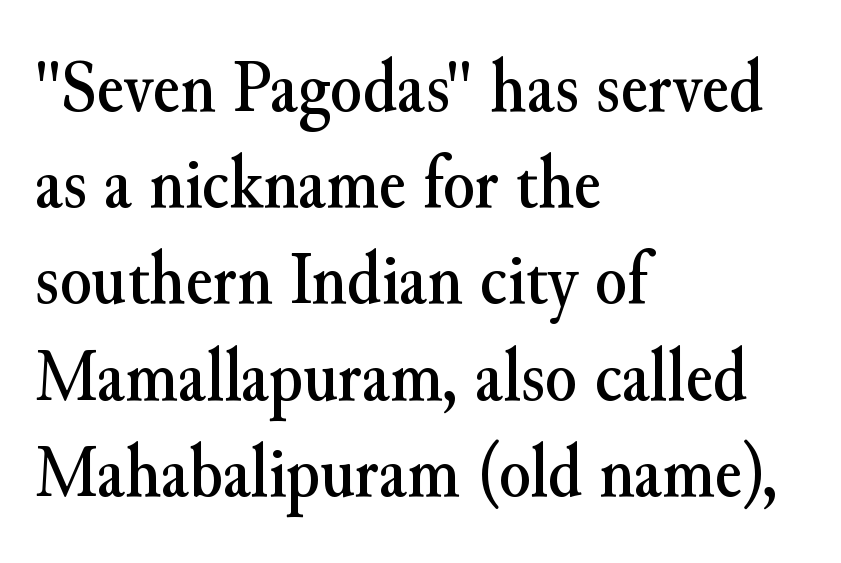
The words here are not underlined. Think of a printed novel: that variable character pitch is what you see here. Stroke terminals: seriffed. The ragged edge is on the right, which tells us the setting is flush left.
